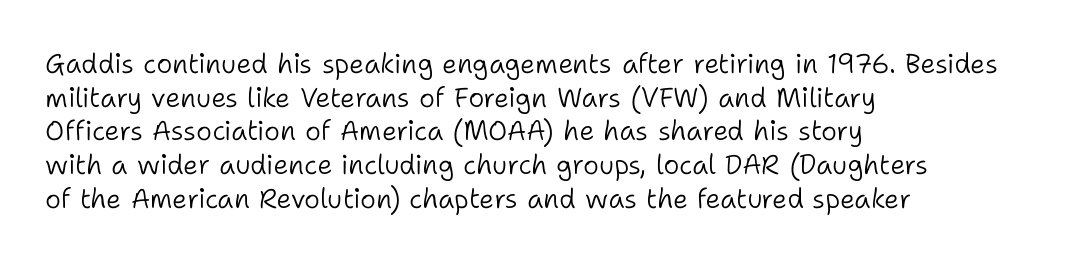
The image shows 27 px text type, upright; set left-aligned, normal line spacing (1.25x), normal letter spacing, not underlined.
